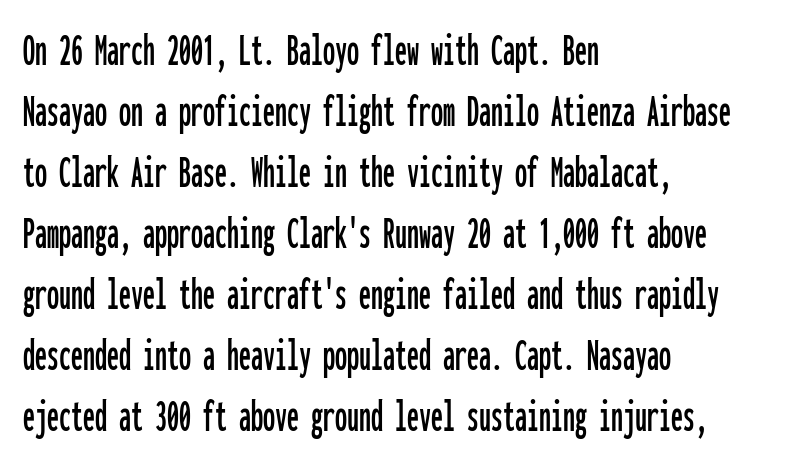
{"serif": "no", "italic": "no", "width": "condensed", "stroke_contrast": "low", "x_height": "medium", "monospaced": "yes", "underline": "no", "align": "left", "line_spacing": "normal", "line_spacing_ratio": 1.27, "letter_spacing": "normal", "letter_spacing_em": 0.0, "glyph_px": 48}
